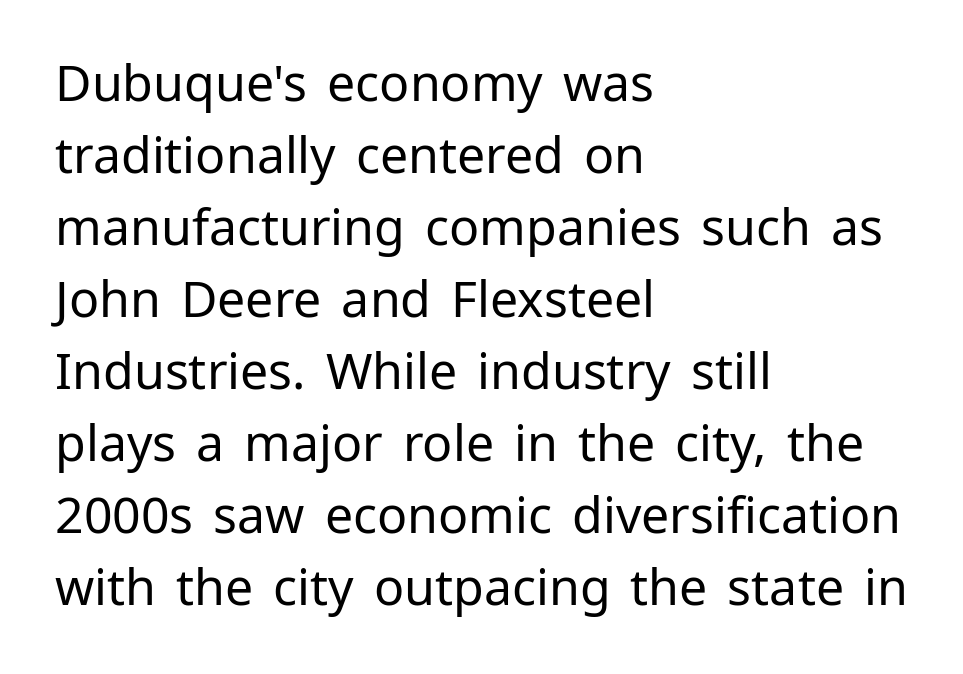
Bare-footed words on every line. A classic flush-left, rag-right setting is used for this passage. A typesetter would call this proportional, since set widths differ per character. Horizontal bands of white between lines are of average thickness. This rendering employs a face without finishing strokes, i.e., a sans-serif. Is this a heavy cut? Hardly; it is regular or lighter.
